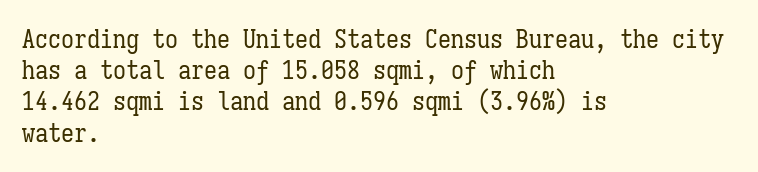
Q: Is the text bold? A: No.
Q: Is the text italic (slanted)? A: No, it is upright.
Q: Is the text underlined? A: No.
Q: How is the paragraph aligned? A: Left-aligned.
Q: Is the spacing between letters normal or unusually wide? A: Normal.
